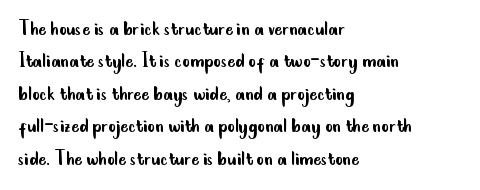
Q: Is the text bold? A: No.
Q: Is the text italic (slanted)? A: No, it is upright.
Q: Is the text underlined? A: No.
Q: How is the paragraph aligned? A: Left-aligned.
Q: Is the spacing between letters normal or unusually wide? A: Normal.
Q: Is the spacing between lines tight, normal or loose? A: Normal.
